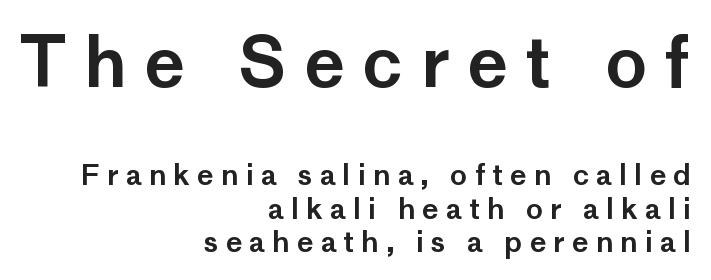
Q: Is the text italic (slanted)? A: No, it is upright.
Q: Is the typeface a serif or a sans-serif typeface? A: Sans-serif.
Q: Is the text underlined? A: No.
Q: How is the paragraph aligned? A: Right-aligned.
Q: Is the spacing between letters normal or unusually wide? A: Unusually wide.
Q: Which block of text is set in a larger size, the first (top) or the second (bottom)? A: The first (top) one.
Q: Width (condensed, normal, or wide)? A: Normal.
Q: Stroke contrast? A: Low.
Q: x-height? A: Medium.
Q: Monospaced? A: No.
